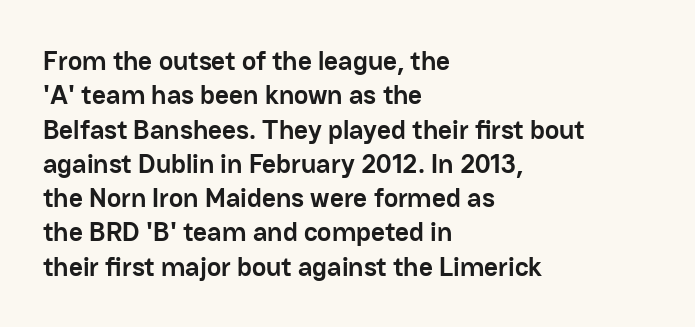
The image shows 27 px bold type, upright; set left-aligned, normal line spacing (1.27x), normal letter spacing, not underlined.
